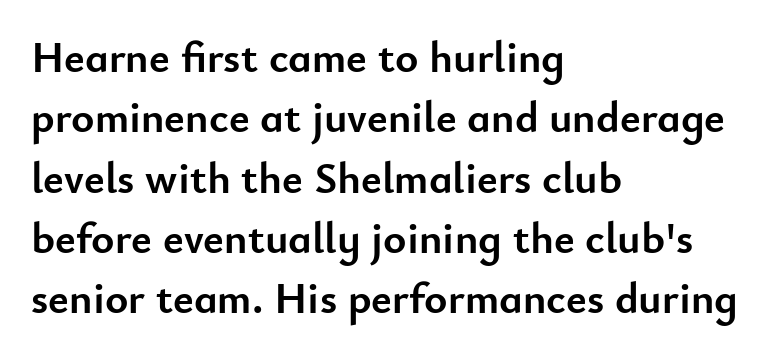
Q: Is the text bold? A: Yes.
Q: Is the text italic (slanted)? A: No, it is upright.
Q: Is the typeface a serif or a sans-serif typeface? A: Sans-serif.
Q: Is the text underlined? A: No.
Q: How is the paragraph aligned? A: Left-aligned.
Q: Is the spacing between letters normal or unusually wide? A: Normal.
Q: Is the spacing between lines tight, normal or loose? A: Normal.
Q: Width (condensed, normal, or wide)? A: Normal.
Q: Stroke contrast? A: Low.
Q: x-height? A: Small.
Q: Monospaced? A: No.
